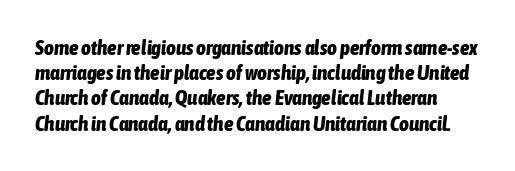
{"italic": "yes", "lean": "right", "slant_degrees": 6, "bold": "yes", "underline": "no", "line_spacing_ratio": 1.2, "letter_spacing": "normal", "letter_spacing_em": 0.0, "glyph_px": 21}
